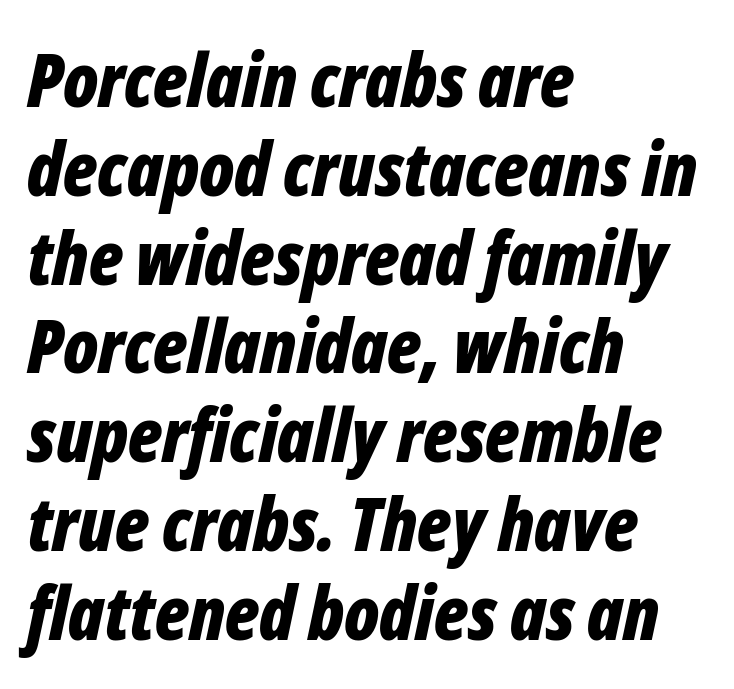
Q: Is the text bold? A: Yes.
Q: Is the text italic (slanted)? A: Yes, it leans right by about 12 degrees.
Q: Is the text underlined? A: No.
Q: How is the paragraph aligned? A: Left-aligned.
Q: Is the spacing between letters normal or unusually wide? A: Normal.
Q: Width (condensed, normal, or wide)? A: Condensed.
Q: Stroke contrast? A: Low.
Q: x-height? A: Medium.
Q: Monospaced? A: No.
